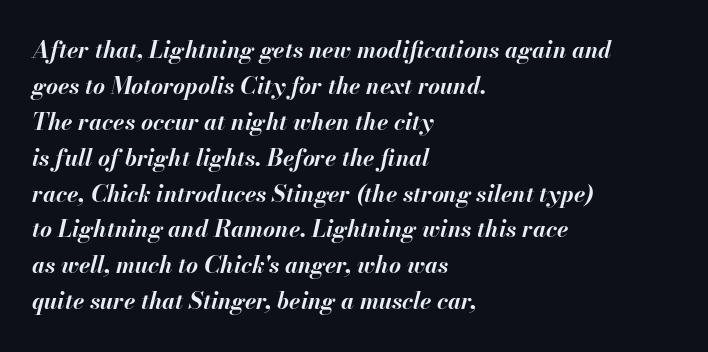
The typesetting leans heavy: a genuine bold. Inter-character spacing is left at the font's built-in metrics. The words here are not underlined. Would a proofreader flag this as italicized? Yes. How would I describe the line gaps? Plain and ordinary. Line beginnings align vertically; line endings do not.
